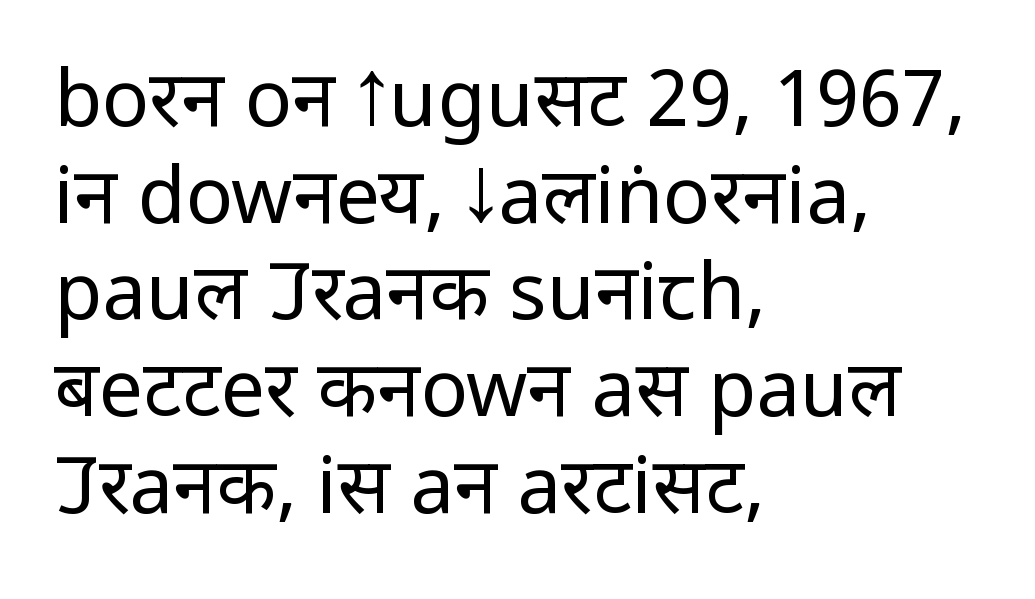
The image shows 78 px regular-weight, condensed sans-serif type, upright; set left-aligned, line spacing 1.24x, normal letter spacing, not underlined; low stroke contrast and a large x-height.
